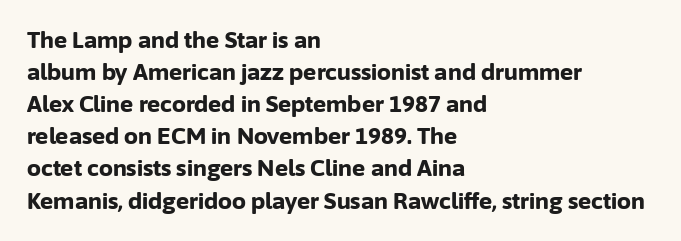
These lines were composed using upright roman letters. Bare-footed words on every line. The vertical gap from one line to the next is medium. Leftover space on each line is placed entirely after the last word. The line texture is even and compact thanks to regular tracking.
